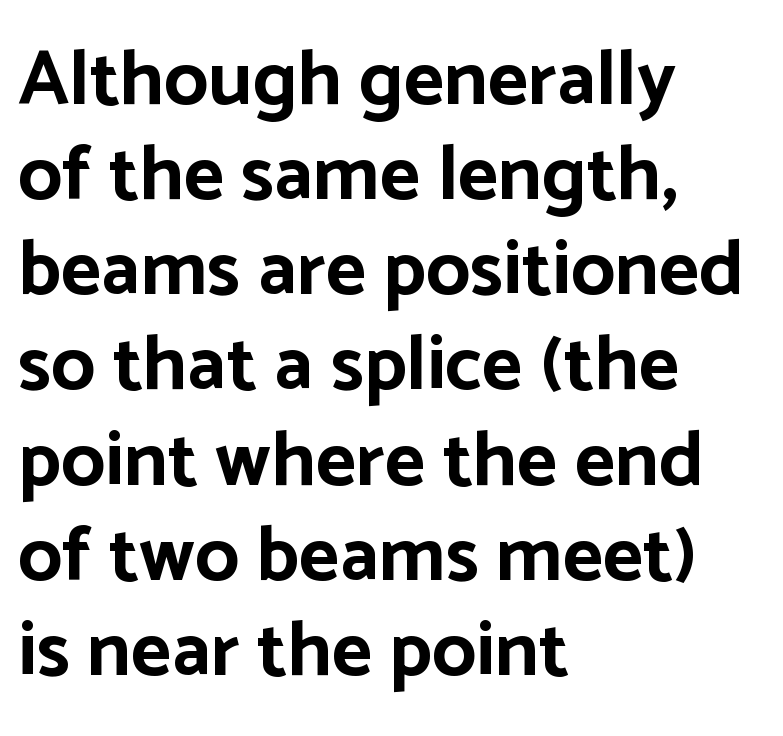
The image shows 78 px bold sans-serif type, upright; set left-aligned, line spacing 1.22x, normal letter spacing, not underlined; low stroke contrast and a medium x-height.
